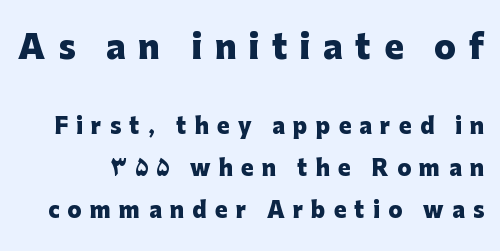
Q: Is the text bold? A: Yes.
Q: Is the text italic (slanted)? A: No, it is upright.
Q: Is the typeface a serif or a sans-serif typeface? A: Sans-serif.
Q: Is the text underlined? A: No.
Q: Is the spacing between letters normal or unusually wide? A: Unusually wide.
Q: Is the spacing between lines tight, normal or loose? A: Loose.
Q: Which block of text is set in a larger size, the first (top) or the second (bottom)? A: The first (top) one.
Q: Width (condensed, normal, or wide)? A: Normal.
Q: Stroke contrast? A: Low.
Q: x-height? A: Medium.
Q: Monospaced? A: No.
